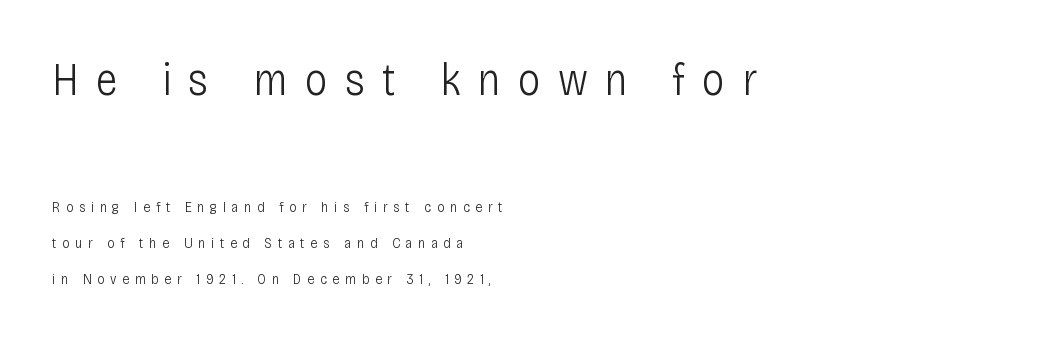
Which of the two is more prominent by size? The first, at the top. The type sits square on the baseline with zero lean. The typesetting does not lean heavy: it is not bold. Letters rest on an invisible, unmarked baseline. Vertically, the passage feels expansive, rows floating well apart.
